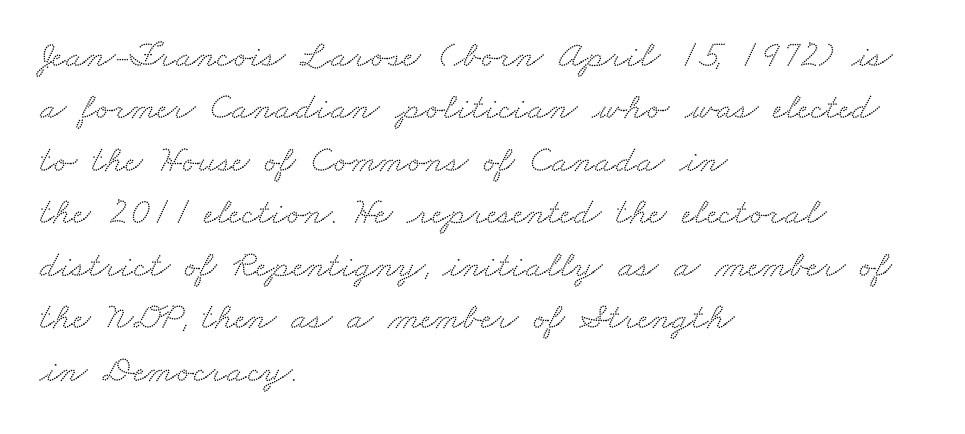
The image shows 38 px wide serif type; set left-aligned, normal line spacing (1.38x), normal letter spacing, not underlined; medium stroke contrast and a small x-height.
